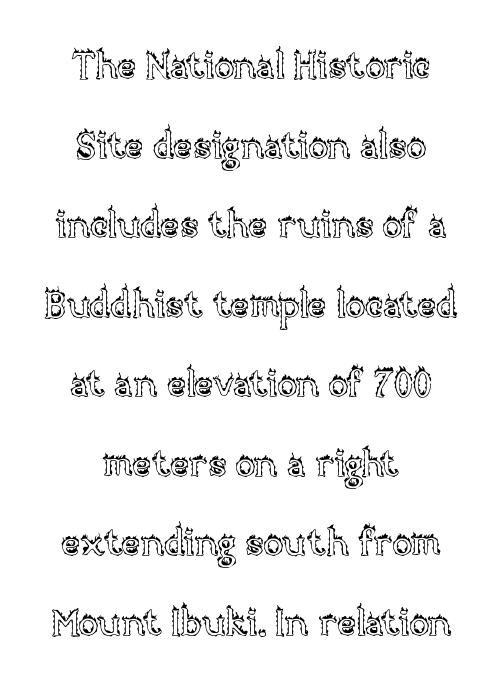
{"italic": "no", "width": "normal", "x_height": "large", "monospaced": "no", "underline": "no", "align": "center", "line_spacing": "loose", "line_spacing_ratio": 2.15, "letter_spacing": "normal", "letter_spacing_em": 0.0, "glyph_px": 37}
